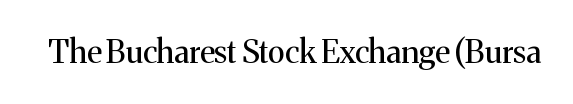
Q: Is the text bold? A: No.
Q: Is the text italic (slanted)? A: No, it is upright.
Q: Is the typeface a serif or a sans-serif typeface? A: Serif.
Q: Is the text underlined? A: No.
Q: Is the spacing between letters normal or unusually wide? A: Normal.
Q: Width (condensed, normal, or wide)? A: Normal.
Q: Stroke contrast? A: Medium.
Q: x-height? A: Medium.
Q: Monospaced? A: No.
